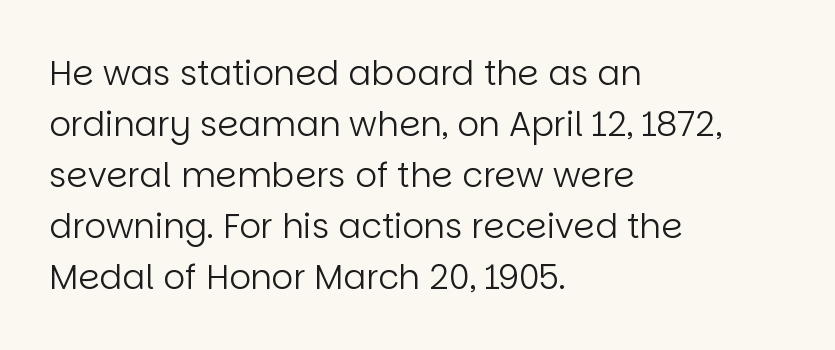
The image shows 34 px regular-weight sans-serif type, upright; set left-aligned, normal line spacing (1.5x), normal letter spacing, not underlined; low stroke contrast and a large x-height.
